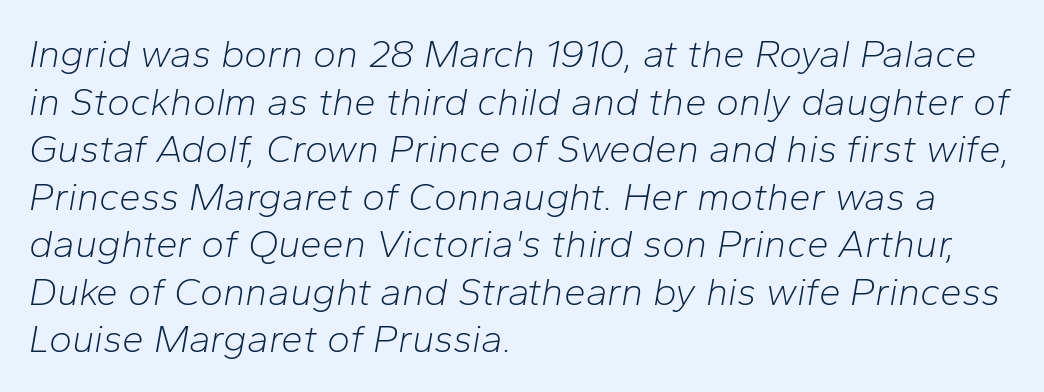
Is the block centered? No — it sits flush against the left margin. Weight class: somewhere from thin through regular. Letter spacing: default. Spacing verdict: proportional, widths tailored to each character. Decoration check: the copy has no underline.
